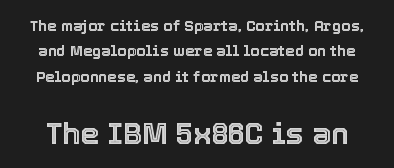
The image shows 30 px text type, upright; set normal line spacing (1.69x), normal letter spacing, not underlined; the second (bottom) block is 2.0x larger; a medium x-height.
